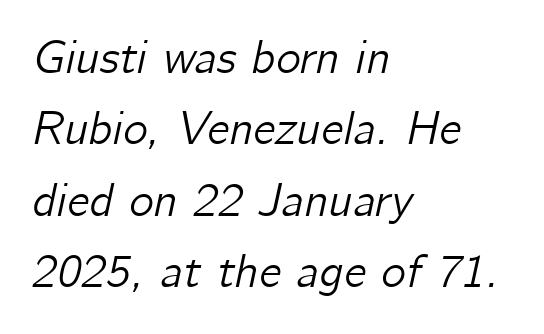
Quick note: underline off. These lines are rendered in a variable-pitch font. The setting favours the left margin, as ordinary paragraphs usually do. Observe the lean: these are italic letterforms.
